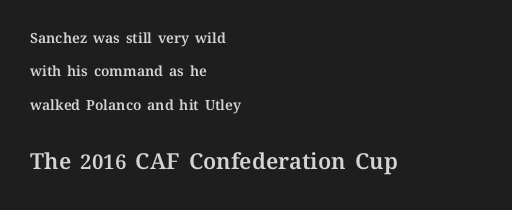
{"italic": "no", "underline": "no", "align": "left", "line_spacing": "loose", "line_spacing_ratio": 2.38, "letter_spacing": "normal", "letter_spacing_em": 0.0, "larger_block": "second", "size_ratio": 1.57, "glyph_px": 22}
